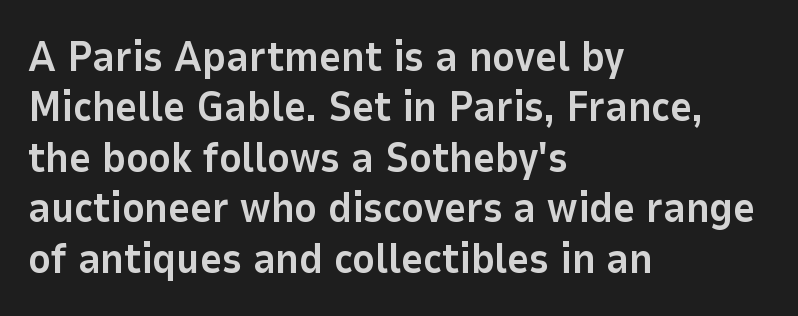
The image shows 42 px bold sans-serif type, upright; set left-aligned, line spacing 1.2x, normal letter spacing, not underlined; low stroke contrast and a medium x-height.
